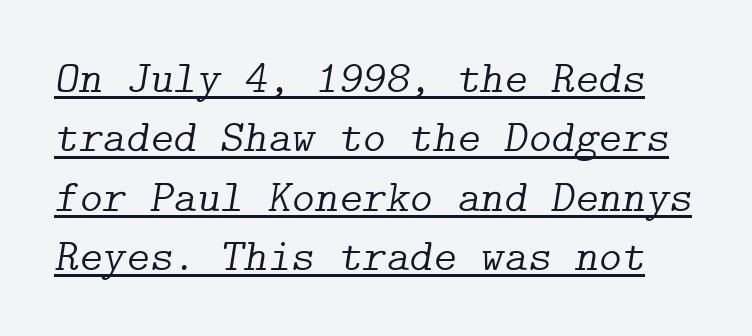
{"serif": "yes", "italic": "yes", "lean": "right", "slant_degrees": 9, "bold": "no", "weight": "light", "width": "normal", "stroke_contrast": "low", "x_height": "medium", "underline": "yes", "line_spacing": "normal", "line_spacing_ratio": 1.32, "letter_spacing": "normal", "letter_spacing_em": 0.0, "glyph_px": 45}
